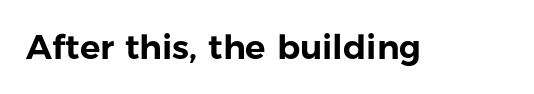
The image shows 34 px sans-serif type, upright; set normal letter spacing, not underlined; low stroke contrast and a medium x-height.
